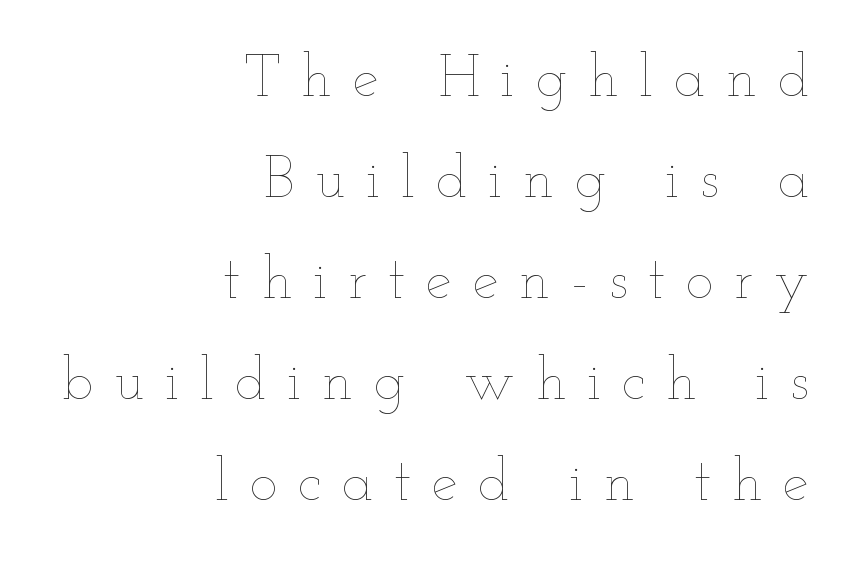
Q: Is the text bold? A: No.
Q: Is the text italic (slanted)? A: No, it is upright.
Q: Is the text underlined? A: No.
Q: How is the paragraph aligned? A: Right-aligned.
Q: Is the spacing between letters normal or unusually wide? A: Unusually wide.
Q: Width (condensed, normal, or wide)? A: Wide.
Q: Stroke contrast? A: Low.
Q: x-height? A: Small.
Q: Monospaced? A: No.
